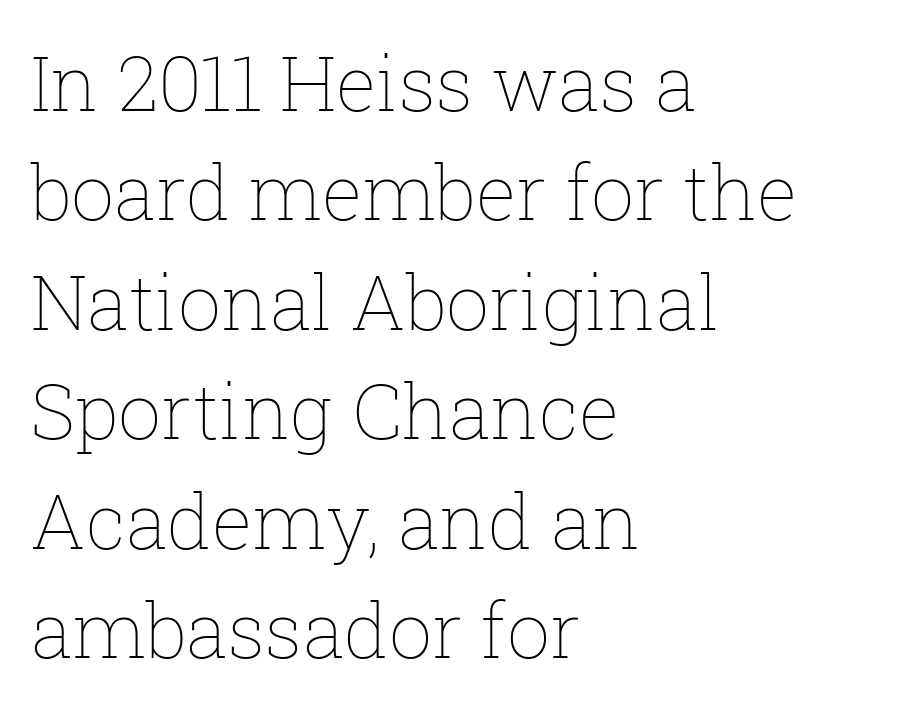
Q: Is the text bold? A: No.
Q: Is the text italic (slanted)? A: No, it is upright.
Q: Is the text underlined? A: No.
Q: How is the paragraph aligned? A: Left-aligned.
Q: Is the spacing between letters normal or unusually wide? A: Normal.
Q: Is the spacing between lines tight, normal or loose? A: Normal.
Q: Width (condensed, normal, or wide)? A: Normal.
Q: Stroke contrast? A: Low.
Q: x-height? A: Medium.
Q: Monospaced? A: No.
